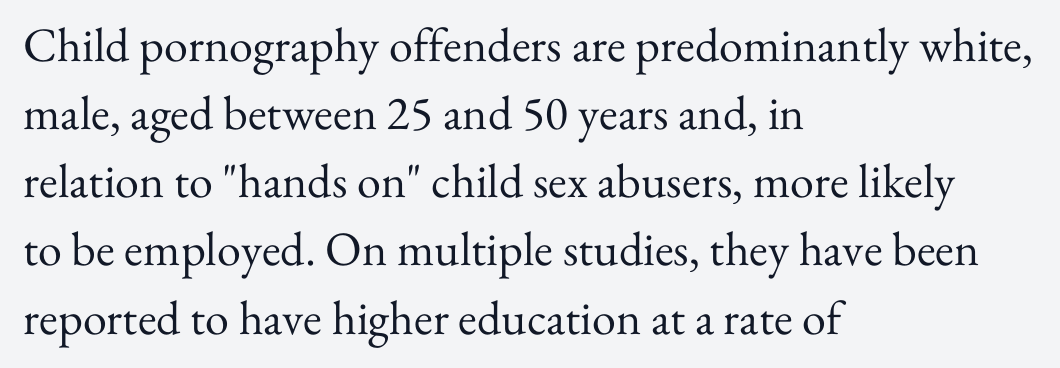
{"serif": "yes", "italic": "no", "bold": "no", "weight": "regular", "width": "normal", "stroke_contrast": "medium", "x_height": "small", "monospaced": "no", "underline": "no", "align": "left", "line_spacing": "normal", "line_spacing_ratio": 1.42, "letter_spacing": "normal", "letter_spacing_em": 0.0, "glyph_px": 48}
